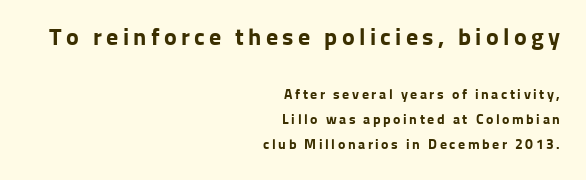
Q: Is the text bold? A: Yes.
Q: Is the text italic (slanted)? A: No, it is upright.
Q: Is the text underlined? A: No.
Q: How is the paragraph aligned? A: Right-aligned.
Q: Which block of text is set in a larger size, the first (top) or the second (bottom)? A: The first (top) one.
